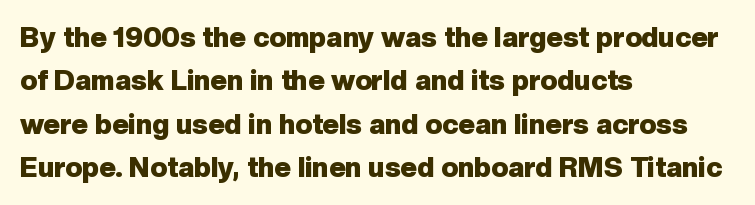
Check the space under the baseline: it is left empty. This sample uses a sans-serif face. Posture: vertical. A typesetter would call this proportional, since set widths differ per character. The ragged edge is on the right, which tells us the setting is flush left.
